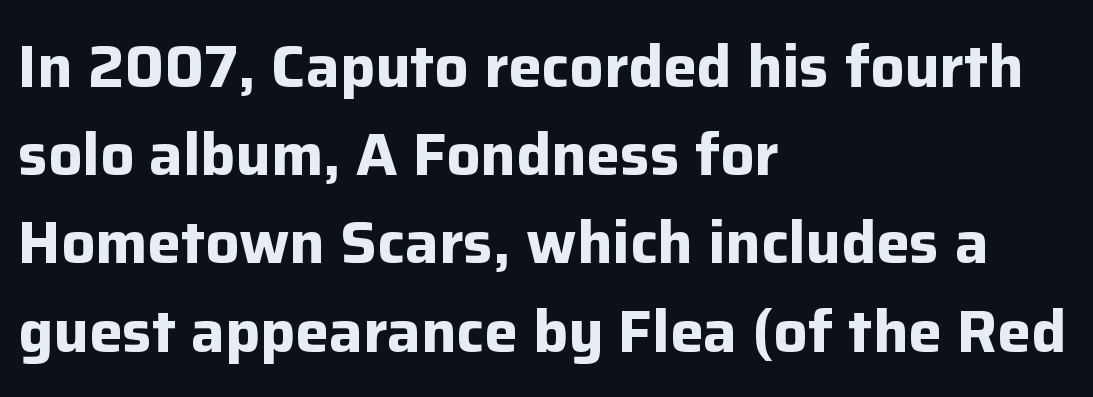
The image shows 60 px bold sans-serif type, upright; set left-aligned, normal line spacing (1.47x), normal letter spacing, not underlined; low stroke contrast and a medium x-height.
